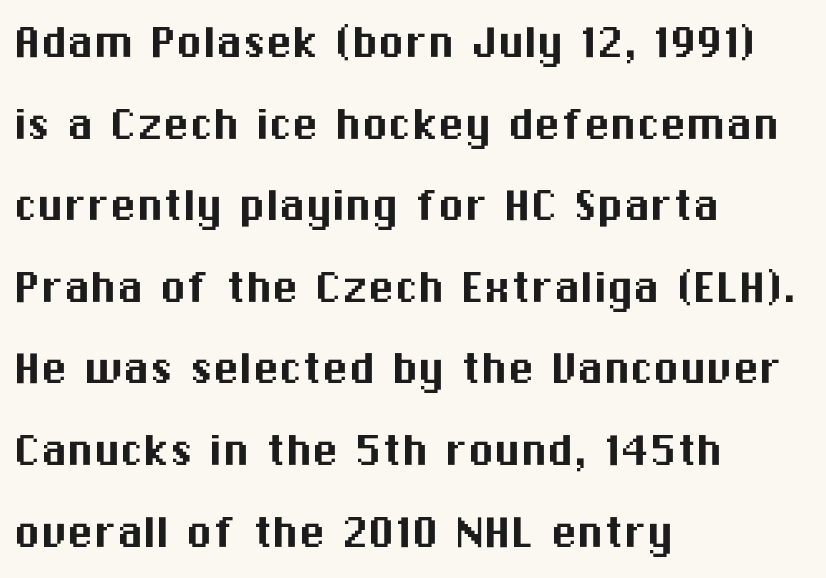
The type sits square on the baseline with zero lean. Note the varied advance widths — an 'i' is clearly narrower than an 'm'. The letters carry no serifs — their stems end cleanly without finishing strokes. Leading: standard. Horizontally, the lines are justified to the leading edge only. These lines keep a tight, regular rhythm from letter to letter.
